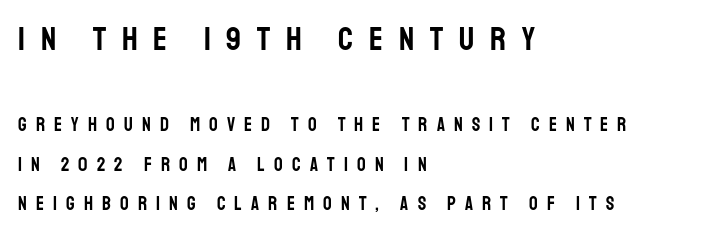
Q: Is the text italic (slanted)? A: No, it is upright.
Q: Is the typeface a serif or a sans-serif typeface? A: Sans-serif.
Q: Is the text underlined? A: No.
Q: How is the paragraph aligned? A: Left-aligned.
Q: Is the spacing between letters normal or unusually wide? A: Unusually wide.
Q: Is the spacing between lines tight, normal or loose? A: Loose.
Q: Which block of text is set in a larger size, the first (top) or the second (bottom)? A: The first (top) one.
Q: Width (condensed, normal, or wide)? A: Condensed.
Q: Stroke contrast? A: Low.
Q: x-height? A: Large.
Q: Monospaced? A: No.
